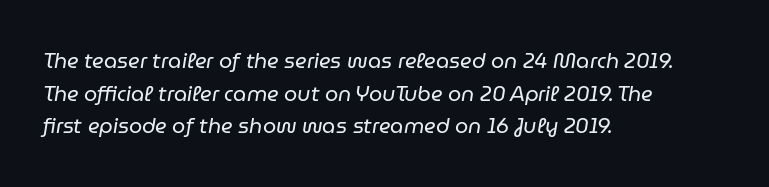
The image shows 21 px text type, italic (leaning right); set left-aligned, normal line spacing (1.55x), normal letter spacing, not underlined.
